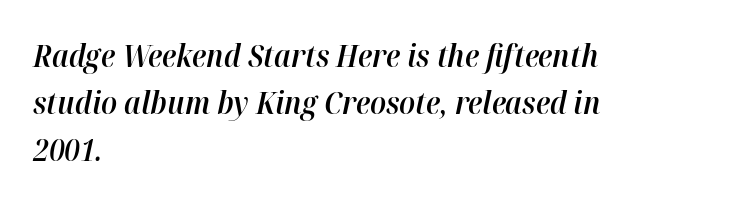
The image shows 31 px semibold type, italic (leaning right); set left-aligned, normal line spacing (1.52x), normal letter spacing, not underlined; high stroke contrast and a medium x-height.
